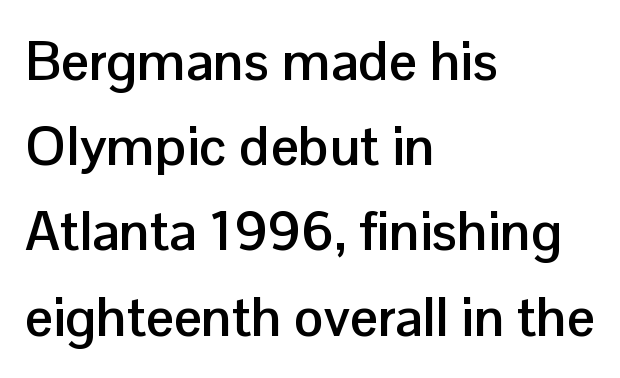
{"serif": "no", "italic": "no", "bold": "yes", "weight": "semibold", "width": "normal", "stroke_contrast": "low", "x_height": "medium", "monospaced": "no", "underline": "no", "align": "left", "line_spacing": "normal", "line_spacing_ratio": 1.55, "letter_spacing": "normal", "letter_spacing_em": 0.0, "glyph_px": 55}
